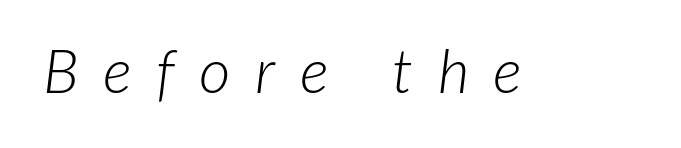
{"italic": "yes", "lean": "right", "slant_degrees": 7, "bold": "no", "weight": "light", "width": "normal", "stroke_contrast": "low", "x_height": "medium", "monospaced": "no", "underline": "no", "letter_spacing": "wide", "letter_spacing_em": 0.4, "glyph_px": 61}
